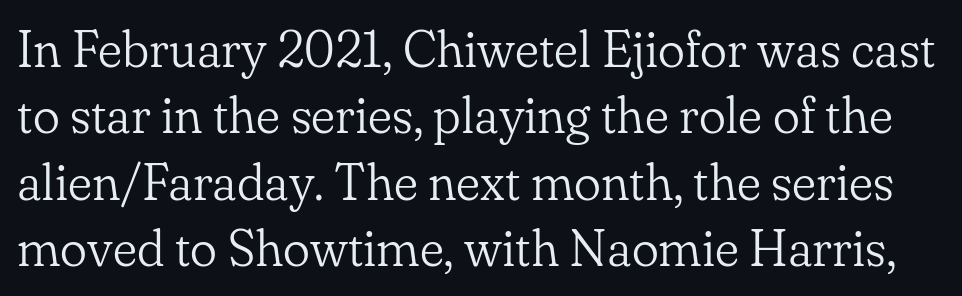
{"serif": "yes", "italic": "no", "bold": "no", "weight": "light", "width": "normal", "stroke_contrast": "low", "x_height": "small", "monospaced": "no", "underline": "no", "line_spacing": "normal", "line_spacing_ratio": 1.3, "letter_spacing": "normal", "letter_spacing_em": 0.0, "glyph_px": 51}
